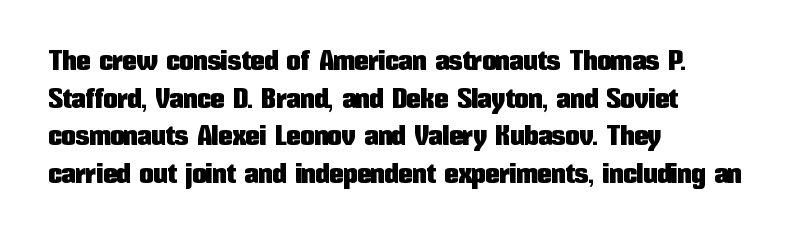
Q: Is the text italic (slanted)? A: No, it is upright.
Q: Is the typeface a serif or a sans-serif typeface? A: Sans-serif.
Q: Is the text underlined? A: No.
Q: How is the paragraph aligned? A: Left-aligned.
Q: Is the spacing between letters normal or unusually wide? A: Normal.
Q: Is the spacing between lines tight, normal or loose? A: Normal.
Q: Width (condensed, normal, or wide)? A: Condensed.
Q: Stroke contrast? A: Low.
Q: x-height? A: Medium.
Q: Monospaced? A: No.
